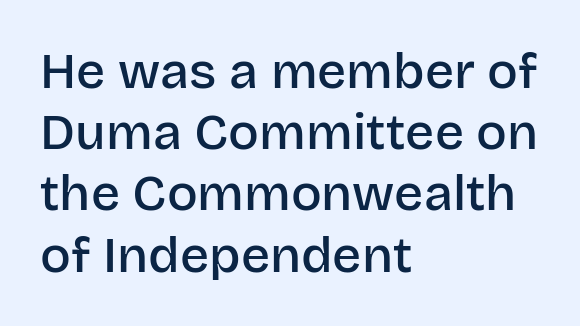
The rendering keeps characters at their native spacing. The rendering uses natural spacing where letterforms have individual widths. What weight is shown? A semibold, between regular and bold. The letters stand upright; this is a roman face. The glyphs in this specimen are sans serif. Left-aligned paragraph, ragged on the right.
